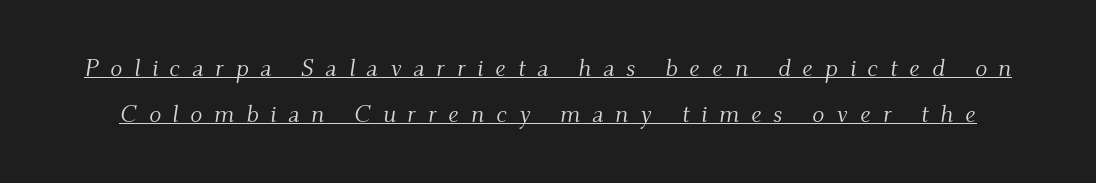
Like a heading marked for emphasis, these lines bear an underscore. Each word looks stretched out because of the extra space between its letters. Is the type slanted? Yes — the strokes lean at a clear angle. Summary of weight: not heavy and not bold.
